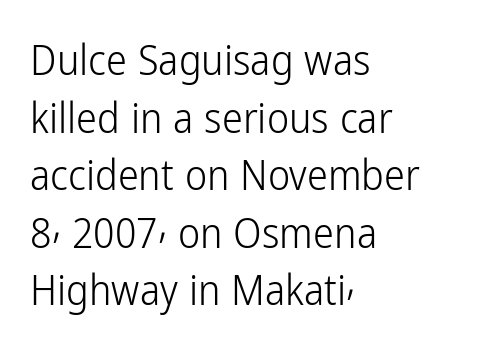
The image shows 42 px light, condensed sans-serif type, upright; set left-aligned, normal line spacing (1.37x), normal letter spacing, not underlined; low stroke contrast and a medium x-height.
